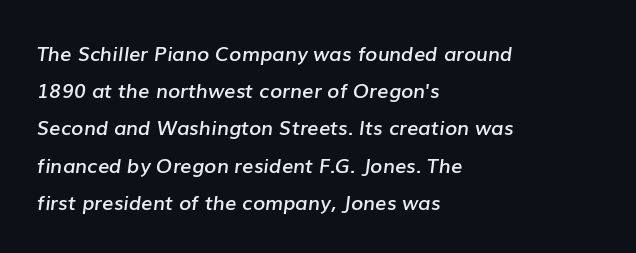
Q: Is the text bold? A: Semi-bold.
Q: Is the text italic (slanted)? A: Yes, it leans right by about 7 degrees.
Q: Is the text underlined? A: No.
Q: How is the paragraph aligned? A: Left-aligned.
Q: Is the spacing between letters normal or unusually wide? A: Normal.
